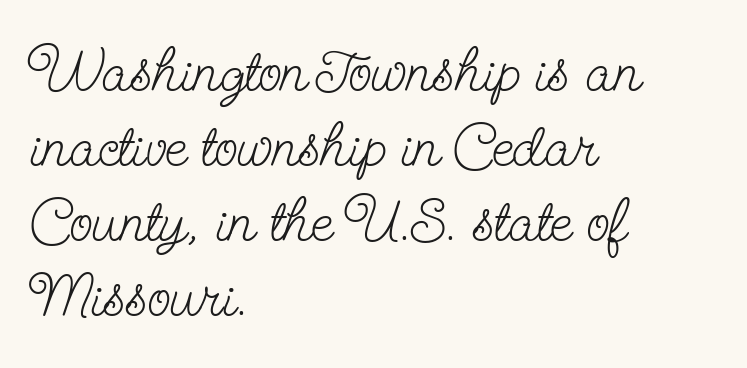
{"serif": "yes", "bold": "no", "weight": "light", "width": "condensed", "stroke_contrast": "low", "x_height": "small", "monospaced": "no", "underline": "no", "align": "left", "line_spacing_ratio": 1.23, "letter_spacing": "normal", "letter_spacing_em": 0.0, "glyph_px": 61}
